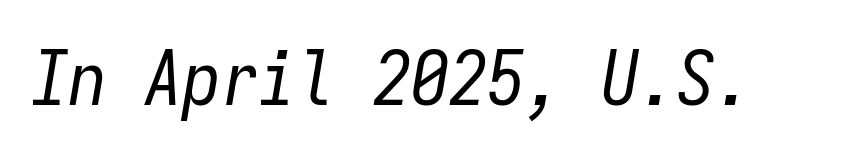
{"italic": "yes", "lean": "right", "slant_degrees": 9, "bold": "no", "weight": "regular", "width": "condensed", "stroke_contrast": "low", "x_height": "medium", "monospaced": "yes", "underline": "no", "letter_spacing": "normal", "letter_spacing_em": 0.0, "glyph_px": 76}
